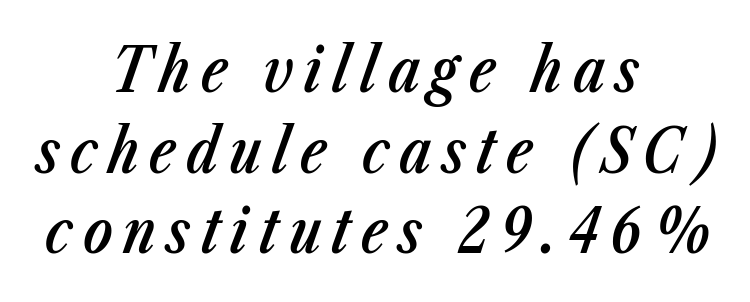
{"italic": "yes", "lean": "right", "slant_degrees": 23, "bold": "semi", "weight": "semibold", "width": "condensed", "stroke_contrast": "low", "x_height": "medium", "monospaced": "no", "underline": "no", "align": "center", "line_spacing": "normal", "line_spacing_ratio": 1.32, "glyph_px": 61}
